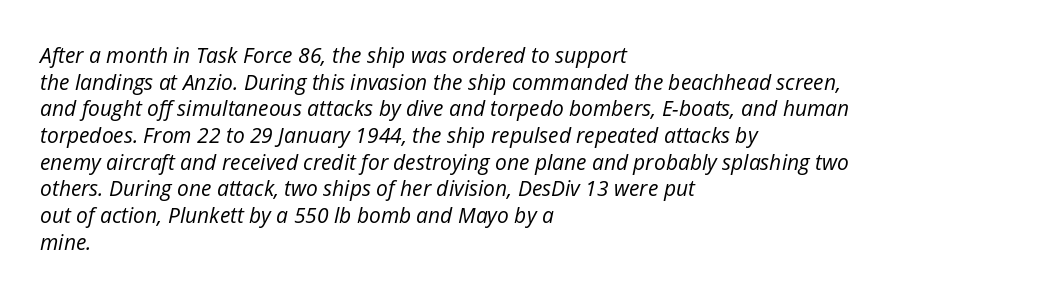
Q: Is the text bold? A: No.
Q: Is the text italic (slanted)? A: Yes, it leans right by about 12 degrees.
Q: Is the text underlined? A: No.
Q: How is the paragraph aligned? A: Left-aligned.
Q: Is the spacing between letters normal or unusually wide? A: Normal.
Q: Is the spacing between lines tight, normal or loose? A: Normal.
